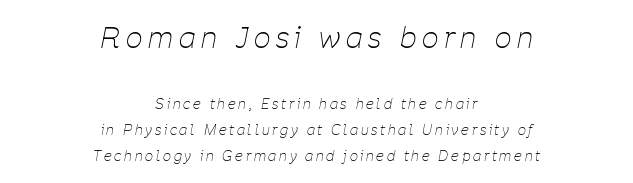
Q: Is the text bold? A: No.
Q: Is the text italic (slanted)? A: Yes, it leans right by about 11 degrees.
Q: Is the text underlined? A: No.
Q: How is the paragraph aligned? A: Centered.
Q: Is the spacing between letters normal or unusually wide? A: Unusually wide.
Q: Which block of text is set in a larger size, the first (top) or the second (bottom)? A: The first (top) one.
Q: Width (condensed, normal, or wide)? A: Condensed.
Q: Stroke contrast? A: Low.
Q: x-height? A: Medium.
Q: Monospaced? A: No.
